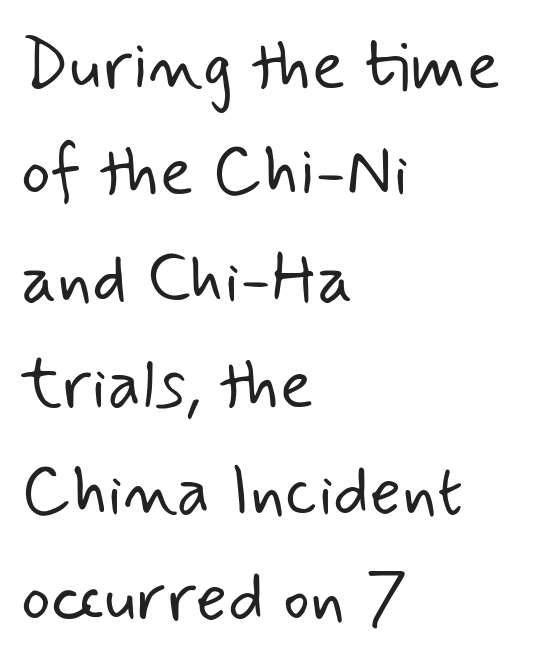
No chunkiness to these letters — they're not bold. Nothing unusual about the tracking: characters are spaced as the font intends. The area under the type is left untouched. Grotesque or geometric, the face here clearly has no serifs.
